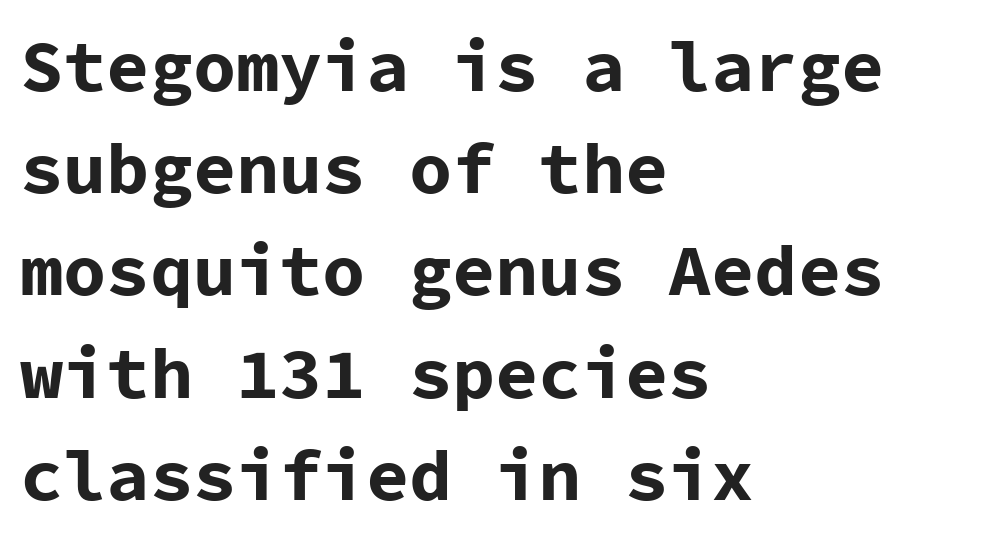
Q: Is the text bold? A: Yes.
Q: Is the text italic (slanted)? A: No, it is upright.
Q: Is the typeface a serif or a sans-serif typeface? A: Sans-serif.
Q: Is the text underlined? A: No.
Q: How is the paragraph aligned? A: Left-aligned.
Q: Is the spacing between letters normal or unusually wide? A: Normal.
Q: Is the spacing between lines tight, normal or loose? A: Normal.
Q: Width (condensed, normal, or wide)? A: Normal.
Q: Stroke contrast? A: Low.
Q: x-height? A: Medium.
Q: Monospaced? A: Yes.
